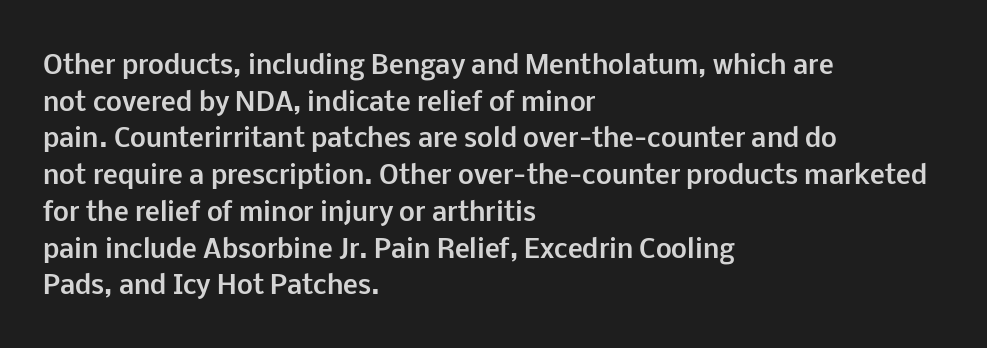
{"italic": "no", "bold": "yes", "underline": "no", "align": "left", "line_spacing": "normal", "line_spacing_ratio": 1.47, "letter_spacing": "normal", "letter_spacing_em": 0.0, "glyph_px": 25}
